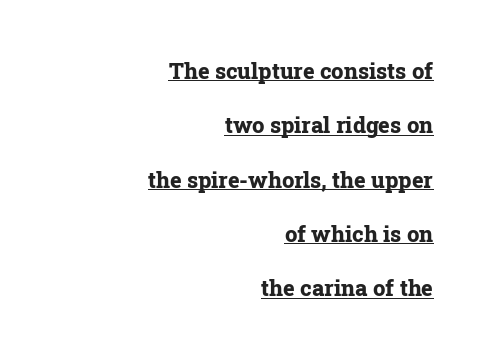
The image shows 22 px bold type, upright; set right-aligned, loose line spacing (2.47x), normal letter spacing, underlined.
